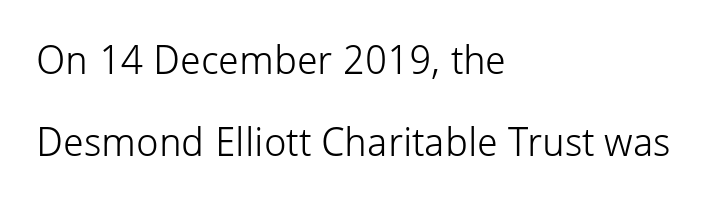
Italic? Not at all — the glyphs are vertical. Serif or sans? Sans — the stroke terminals are bare. Letter spacing: default. The font sits on the lighter half of the weight spectrum, regular included. The glyphs are unaccompanied by any horizontal stroke below them.
